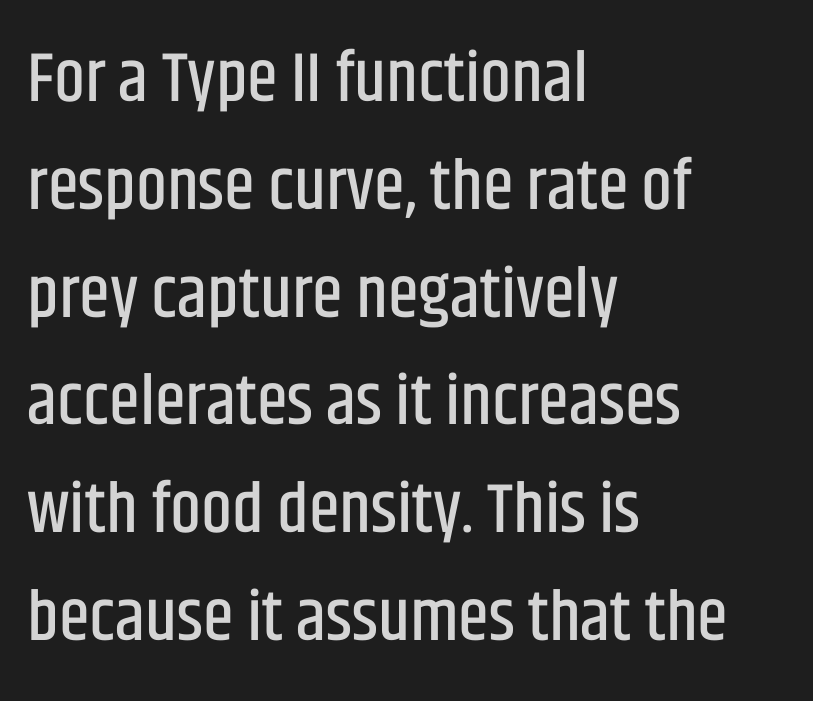
Q: Is the text italic (slanted)? A: No, it is upright.
Q: Is the typeface a serif or a sans-serif typeface? A: Sans-serif.
Q: Is the text underlined? A: No.
Q: How is the paragraph aligned? A: Left-aligned.
Q: Is the spacing between letters normal or unusually wide? A: Normal.
Q: Is the spacing between lines tight, normal or loose? A: Normal.
Q: Width (condensed, normal, or wide)? A: Condensed.
Q: Stroke contrast? A: Low.
Q: x-height? A: Large.
Q: Monospaced? A: No.
